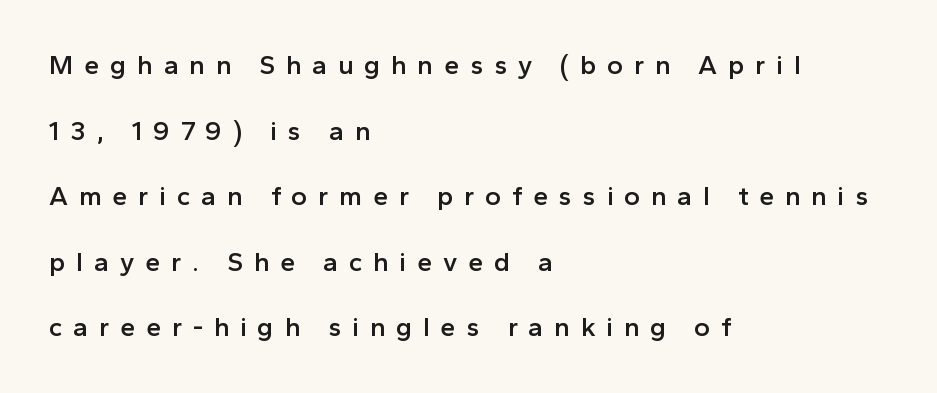
{"italic": "no", "bold": "semi", "underline": "no", "align": "left", "line_spacing": "loose", "line_spacing_ratio": 2.43, "letter_spacing": "wide", "letter_spacing_em": 0.4, "glyph_px": 27}
